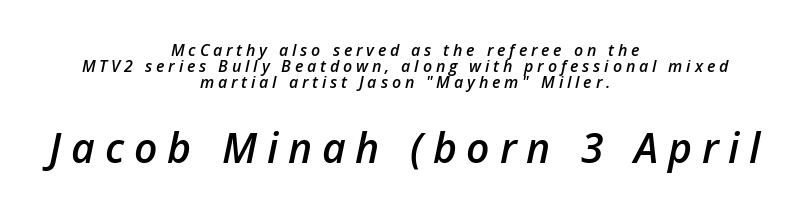
{"italic": "yes", "lean": "right", "slant_degrees": 12, "bold": "semi", "weight": "semibold", "width": "normal", "stroke_contrast": "low", "x_height": "medium", "monospaced": "no", "underline": "no", "align": "center", "line_spacing": "tight", "line_spacing_ratio": 1.0, "letter_spacing": "wide", "letter_spacing_em": 0.24, "larger_block": "second", "size_ratio": 2.56, "glyph_px": 41}
